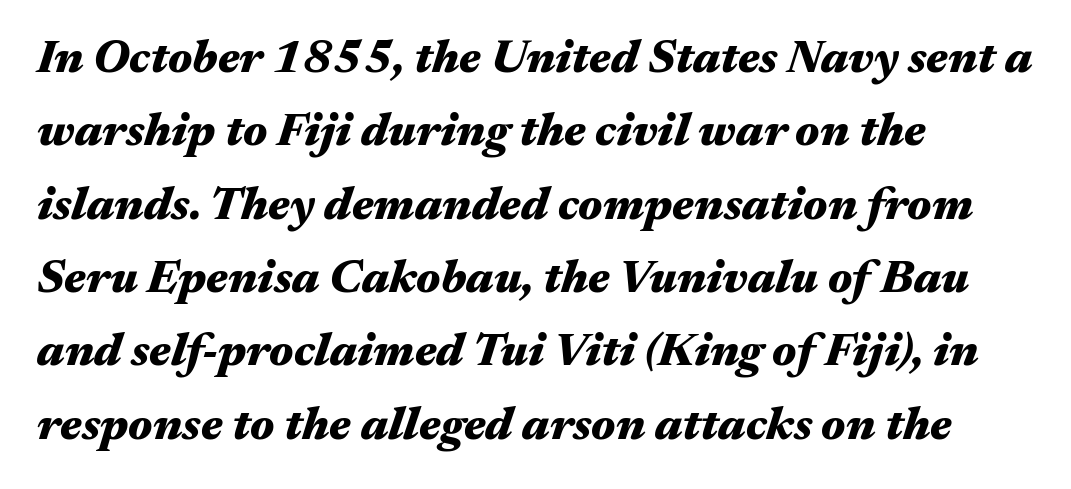
{"italic": "yes", "lean": "right", "slant_degrees": 17, "bold": "yes", "weight": "heavy", "width": "wide", "stroke_contrast": "medium", "x_height": "medium", "monospaced": "no", "underline": "no", "align": "left", "line_spacing": "normal", "line_spacing_ratio": 1.56, "letter_spacing": "normal", "letter_spacing_em": 0.0, "glyph_px": 47}
